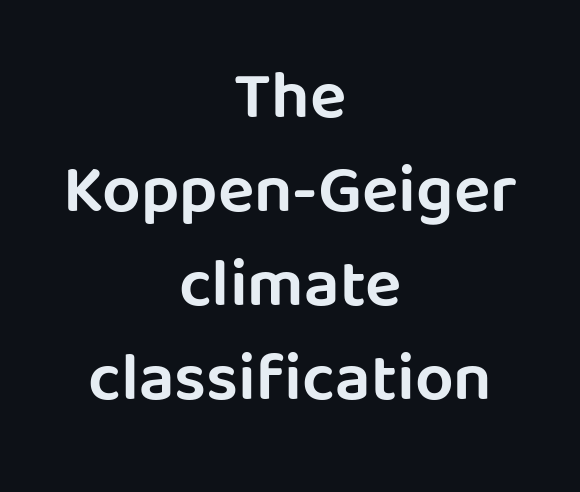
Q: Is the text italic (slanted)? A: No, it is upright.
Q: Is the typeface a serif or a sans-serif typeface? A: Sans-serif.
Q: Is the text underlined? A: No.
Q: How is the paragraph aligned? A: Centered.
Q: Is the spacing between letters normal or unusually wide? A: Normal.
Q: Is the spacing between lines tight, normal or loose? A: Normal.
Q: Width (condensed, normal, or wide)? A: Normal.
Q: Stroke contrast? A: Low.
Q: x-height? A: Large.
Q: Monospaced? A: No.
